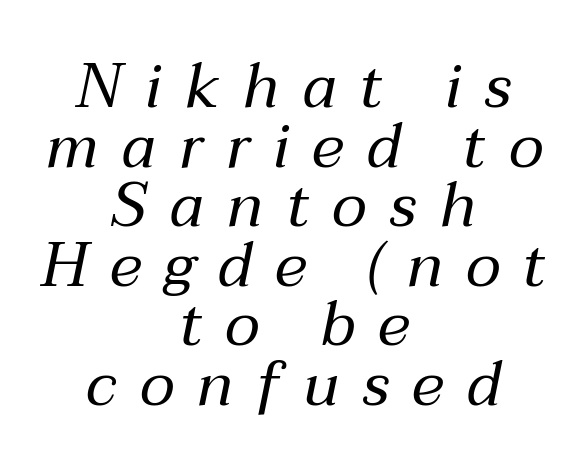
The image shows 62 px regular-weight type, italic (leaning right); set centered, tight line spacing (0.96x), unusually wide letter spacing (+0.37 em), not underlined; medium stroke contrast and a medium x-height.
